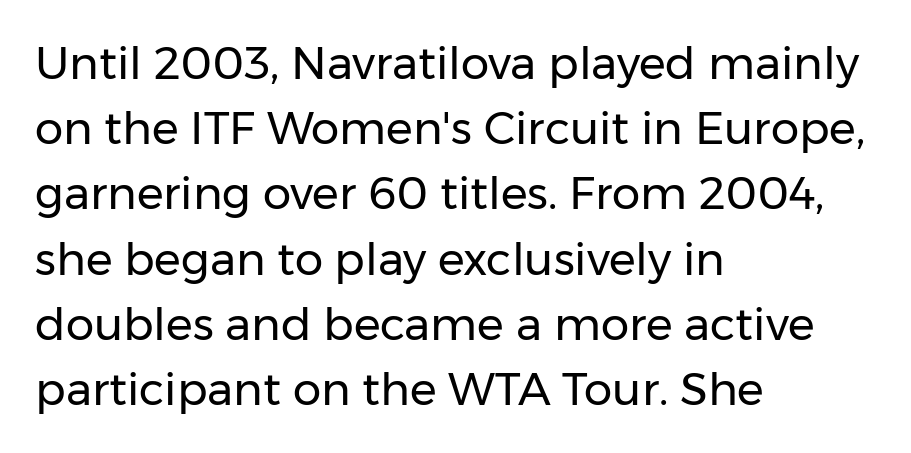
You could not count columns in this text — the font is proportionally spaced. Each letter's strokes conclude bluntly, with no projecting serifs. Posture: vertical. Left-aligned paragraph, ragged on the right. Descenders hang freely into open space. Spacing between characters is what you'd get straight out of the box.
